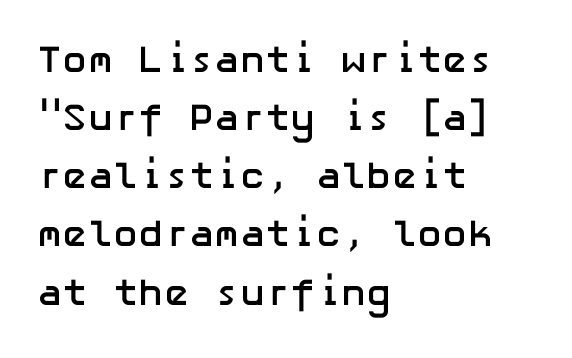
The typesetting leans heavy: a genuine bold. In terms of letterform style, serifs are entirely absent. The text block is weighted toward the left margin, trailing off unevenly rightward. These lines keep a tight, regular rhythm from letter to letter.
